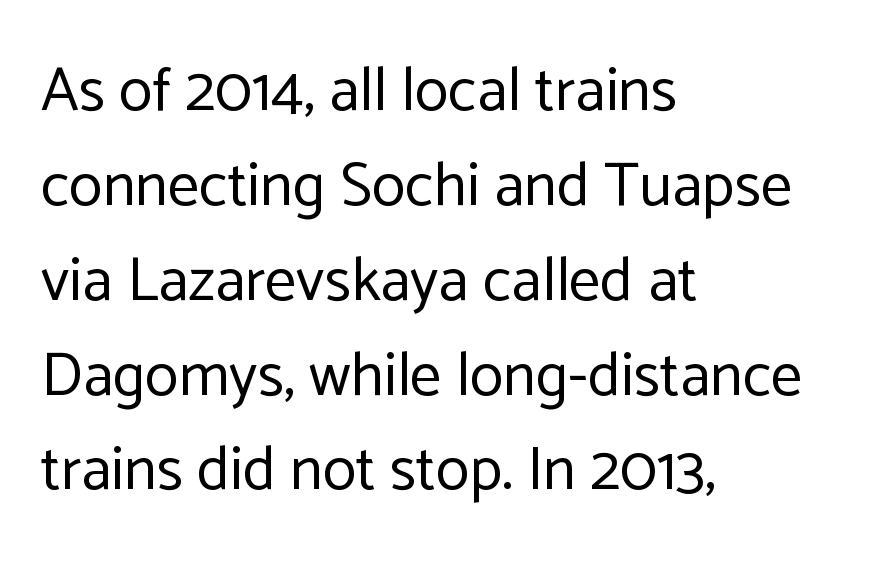
Here the designer chose a conventional face with non-uniform glyph widths. Descender tails drop into unmarked territory. Does the leading feel generous? No, just average. A roman cut, with each character standing at attention. Does the type have serifs? No, each stem ends abruptly.
